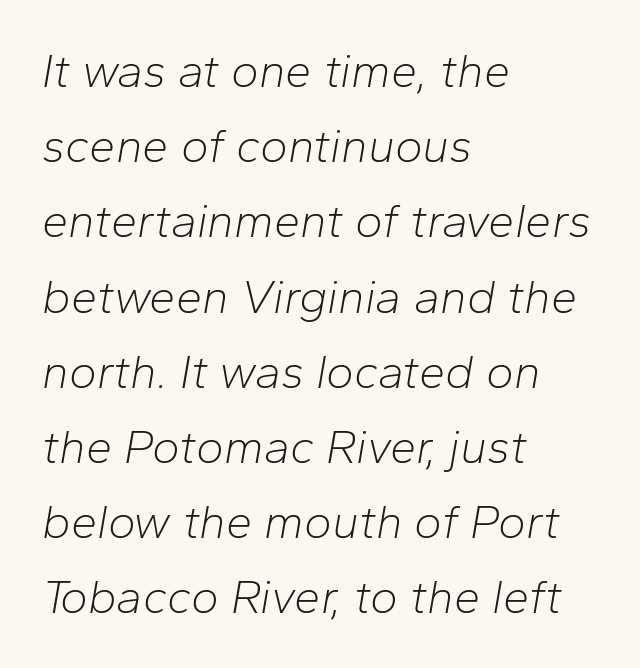
The image shows 47 px light type, italic (leaning right); set left-aligned, normal line spacing (1.6x), normal letter spacing, not underlined; low stroke contrast and a medium x-height.
